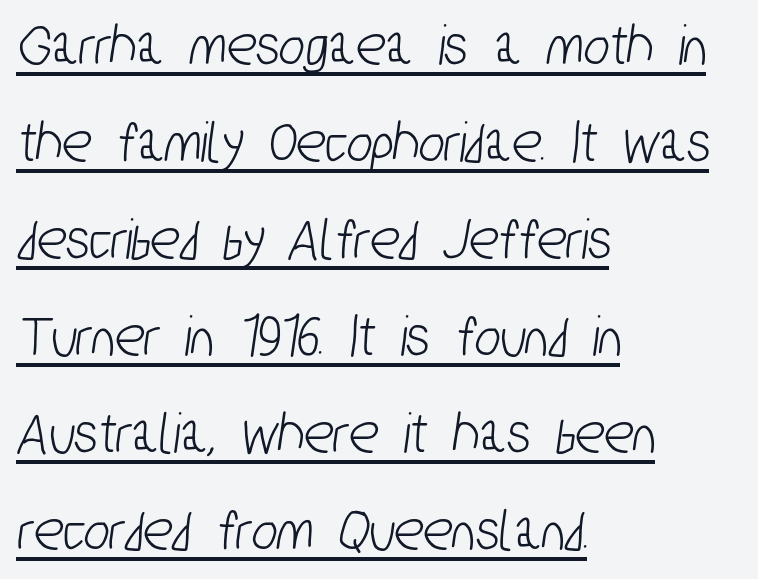
Q: Is the typeface a serif or a sans-serif typeface? A: Sans-serif.
Q: Is the text underlined? A: Yes.
Q: How is the paragraph aligned? A: Left-aligned.
Q: Is the spacing between letters normal or unusually wide? A: Normal.
Q: Is the spacing between lines tight, normal or loose? A: Normal.
Q: Width (condensed, normal, or wide)? A: Condensed.
Q: Stroke contrast? A: Low.
Q: x-height? A: Medium.
Q: Monospaced? A: No.
